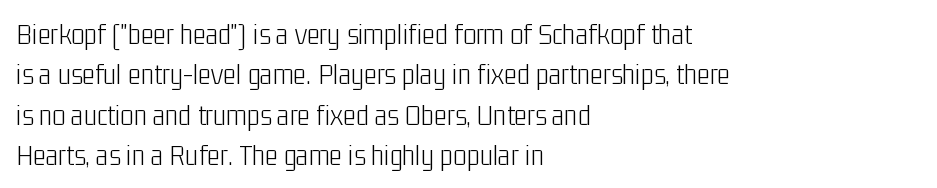
The image shows 31 px light, condensed sans-serif type, upright; set left-aligned, normal line spacing (1.3x), normal letter spacing, not underlined; low stroke contrast and a medium x-height.
